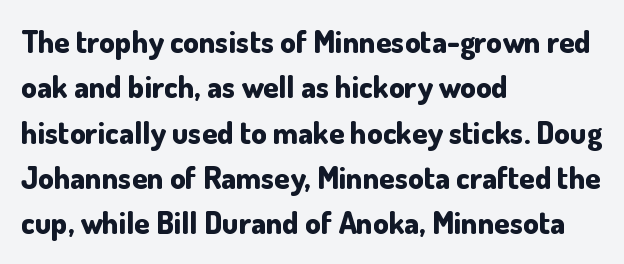
{"serif": "no", "italic": "no", "bold": "yes", "weight": "bold", "width": "normal", "stroke_contrast": "low", "x_height": "small", "monospaced": "no", "underline": "no", "align": "left", "line_spacing": "normal", "line_spacing_ratio": 1.46, "letter_spacing": "normal", "letter_spacing_em": 0.0, "glyph_px": 31}
